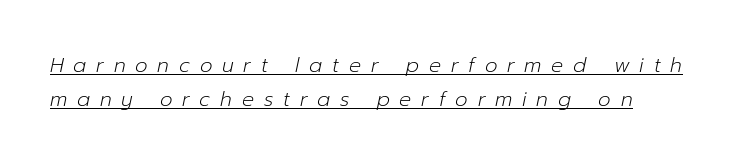
Each line of the rendering has a horizontal stroke beneath the glyphs. How are the letters spaced? Widely, with obvious added tracking. Posture: slanted. Compared with a typical body face, this is equally light or lighter still.
